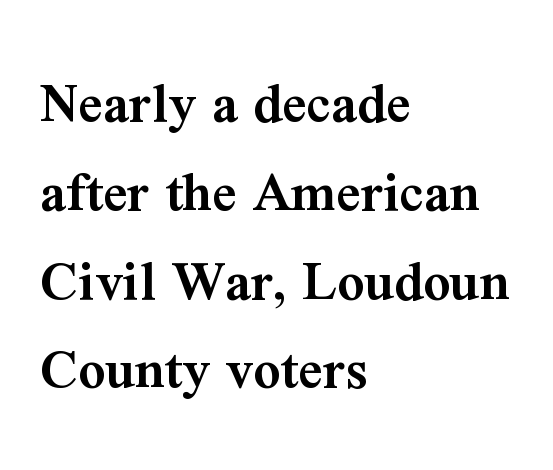
The typesetting leans somewhat heavy: a semibold. Words float on clear page, feet unadorned. This sample is left-justified, so line endings fall wherever the words run out. Quick note: not italic, upright. Serifs: yes, visible at the terminals of the letterforms. Tracking value appears to be zero — textbook default spacing.
